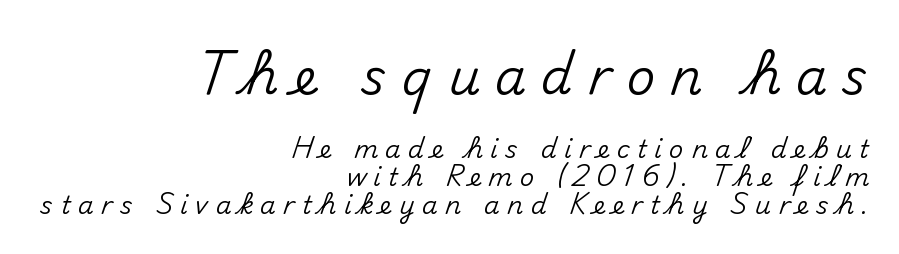
The image shows 50 px sans-serif type; set right-aligned, tight line spacing (1.12x), unusually wide letter spacing (+0.3 em), not underlined; the first (top) block is 2.0x larger; medium stroke contrast and a small x-height.
